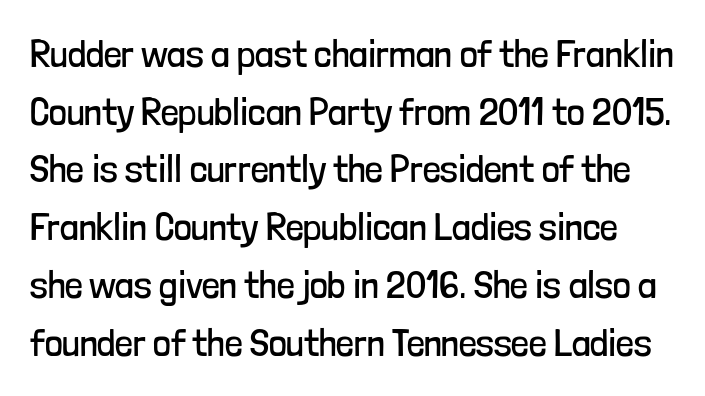
Q: Is the text bold? A: No.
Q: Is the text italic (slanted)? A: No, it is upright.
Q: Is the typeface a serif or a sans-serif typeface? A: Sans-serif.
Q: Is the text underlined? A: No.
Q: Is the spacing between letters normal or unusually wide? A: Normal.
Q: Is the spacing between lines tight, normal or loose? A: Normal.
Q: Width (condensed, normal, or wide)? A: Condensed.
Q: Stroke contrast? A: Low.
Q: x-height? A: Medium.
Q: Monospaced? A: No.
